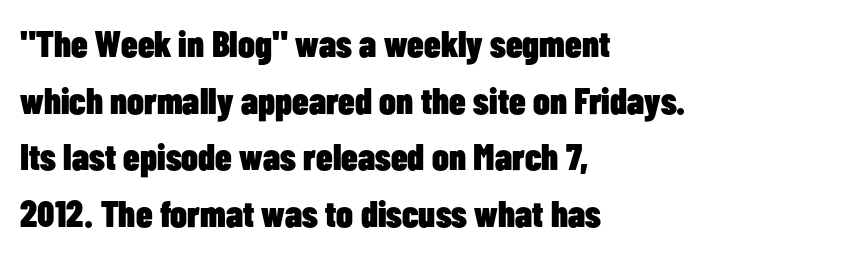
{"serif": "no", "italic": "no", "bold": "yes", "weight": "heavy", "width": "condensed", "stroke_contrast": "low", "x_height": "medium", "monospaced": "no", "underline": "no", "align": "left", "line_spacing": "normal", "line_spacing_ratio": 1.53, "letter_spacing": "normal", "letter_spacing_em": 0.0, "glyph_px": 37}
